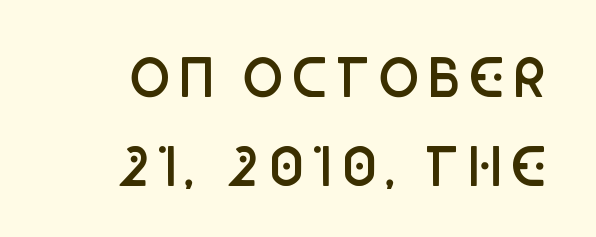
{"serif": "no", "italic": "no", "bold": "semi", "weight": "semibold", "width": "condensed", "stroke_contrast": "low", "x_height": "large", "monospaced": "no", "underline": "no", "line_spacing_ratio": 1.74, "glyph_px": 51}
